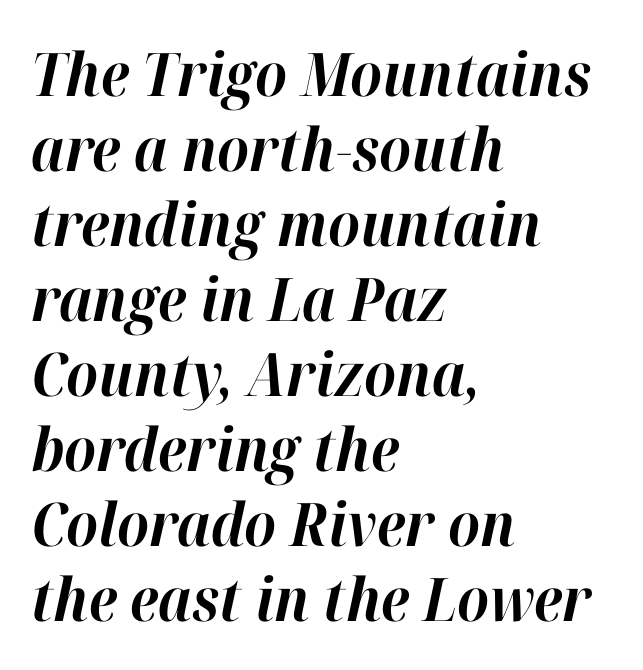
Q: Is the text bold? A: Yes.
Q: Is the text italic (slanted)? A: Yes, it leans right by about 12 degrees.
Q: Is the text underlined? A: No.
Q: How is the paragraph aligned? A: Left-aligned.
Q: Is the spacing between letters normal or unusually wide? A: Normal.
Q: Is the spacing between lines tight, normal or loose? A: Normal.
Q: Width (condensed, normal, or wide)? A: Normal.
Q: Stroke contrast? A: High.
Q: x-height? A: Medium.
Q: Monospaced? A: No.
